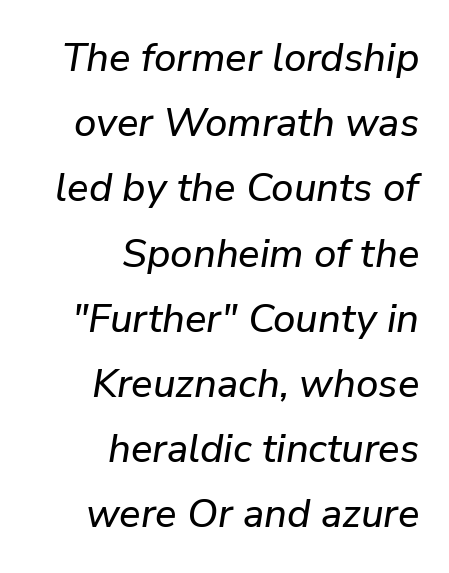
Q: Is the text italic (slanted)? A: Yes, it leans right by about 9 degrees.
Q: Is the text underlined? A: No.
Q: How is the paragraph aligned? A: Right-aligned.
Q: Is the spacing between letters normal or unusually wide? A: Normal.
Q: Is the spacing between lines tight, normal or loose? A: Normal.
Q: Width (condensed, normal, or wide)? A: Normal.
Q: Stroke contrast? A: Low.
Q: x-height? A: Medium.
Q: Monospaced? A: No.
